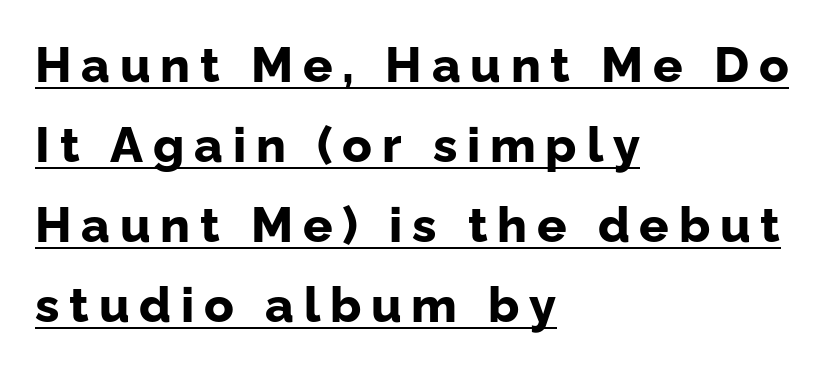
The image shows 49 px bold sans-serif type, upright; set left-aligned, normal line spacing (1.63x), unusually wide letter spacing (+0.2 em), underlined; low stroke contrast and a medium x-height.
